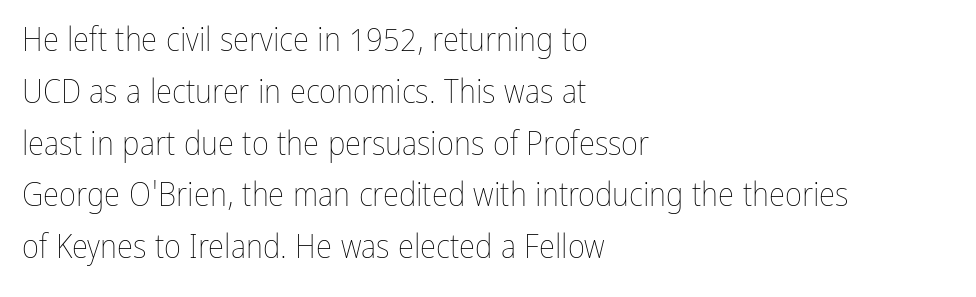
Q: Is the text bold? A: No.
Q: Is the text italic (slanted)? A: No, it is upright.
Q: Is the text underlined? A: No.
Q: How is the paragraph aligned? A: Left-aligned.
Q: Is the spacing between letters normal or unusually wide? A: Normal.
Q: Is the spacing between lines tight, normal or loose? A: Normal.
Q: Width (condensed, normal, or wide)? A: Condensed.
Q: Stroke contrast? A: Low.
Q: x-height? A: Medium.
Q: Monospaced? A: No.
